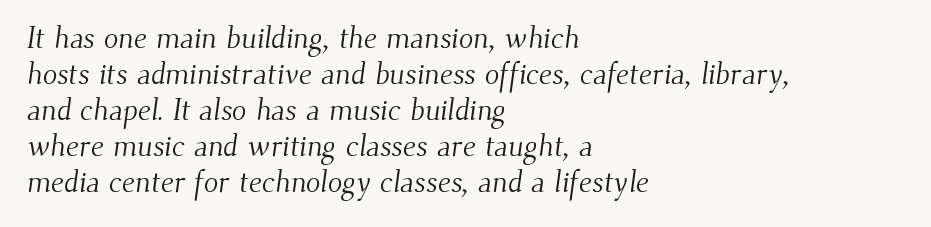
Visually the block forms a straight wall on the left and a jagged coastline on the right. Look at the tracking — it's just the regular setting, nothing added. Rule under the text: the space is simply empty. The passage shown is not bold in any degree. Little horizontal feet cap the strokes, marking this as serif type.
